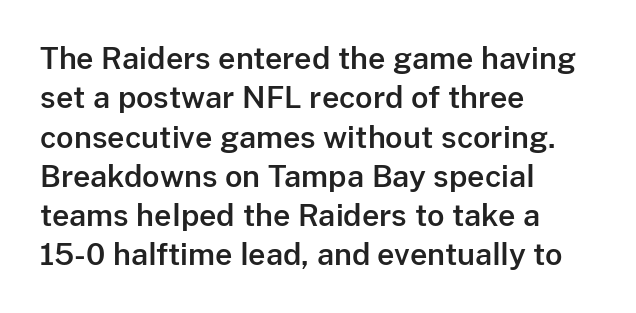
Q: Is the text italic (slanted)? A: No, it is upright.
Q: Is the typeface a serif or a sans-serif typeface? A: Sans-serif.
Q: Is the text underlined? A: No.
Q: How is the paragraph aligned? A: Left-aligned.
Q: Is the spacing between letters normal or unusually wide? A: Normal.
Q: Is the spacing between lines tight, normal or loose? A: Normal.
Q: Width (condensed, normal, or wide)? A: Normal.
Q: Stroke contrast? A: Low.
Q: x-height? A: Medium.
Q: Monospaced? A: No.
